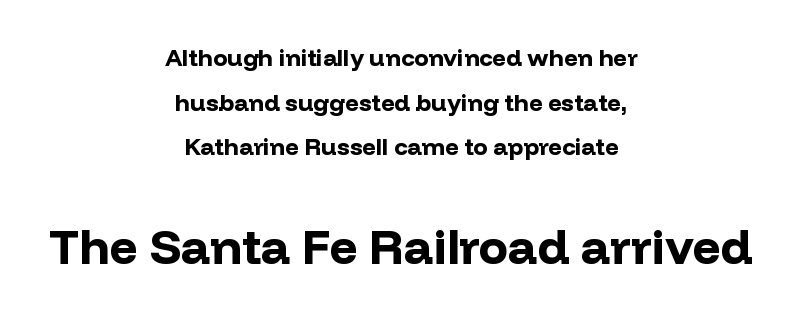
{"serif": "no", "italic": "no", "bold": "yes", "weight": "bold", "width": "normal", "stroke_contrast": "low", "x_height": "medium", "monospaced": "no", "underline": "no", "align": "center", "line_spacing_ratio": 1.86, "letter_spacing": "normal", "letter_spacing_em": 0.0, "larger_block": "second", "size_ratio": 2.04, "glyph_px": 49}
